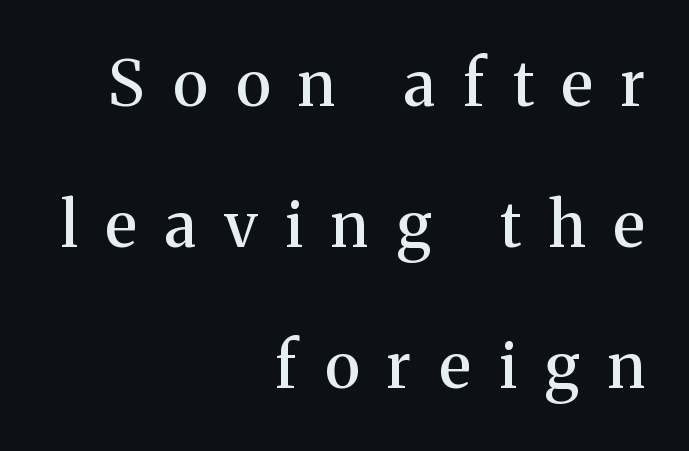
All the whitespace from short lines collects on the left. In terms of letterform style, serifs are clearly present. Clear beneath every line of the passage. The face used here is proportionally spaced, like ordinary book or web type. Short note: letters widely spaced.
